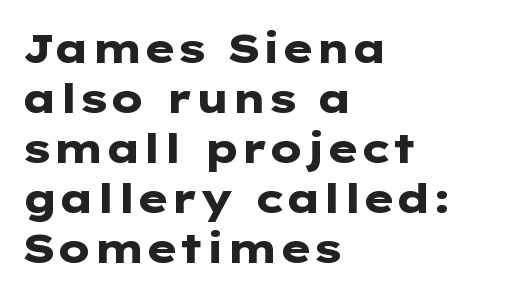
The image shows 41 px heavy, wide sans-serif type, upright; set left-aligned, line spacing 1.22x, normal letter spacing, not underlined; low stroke contrast and a medium x-height.
